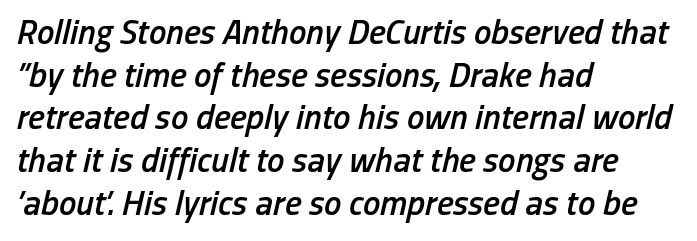
The rendering applies a slant to the glyphs. Has an underline been added? It has not. The compositor pushed each line to the left boundary. Spacing between characters is what you'd get straight out of the box. Slightly chunky letters — semibold, I'd say, not full bold. Looks like regular typesetting: each glyph gets only the width it needs.
